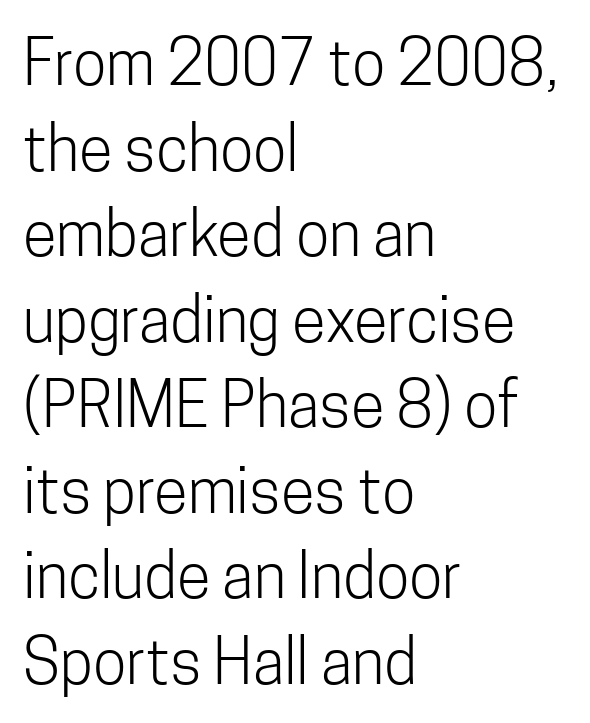
Leftover space on each line is placed entirely after the last word. The type is set solid horizontally, with unmodified tracking. Serif or sans? Sans — the stroke terminals are bare. Character widths vary here, with narrow letters taking less room than wide ones.
